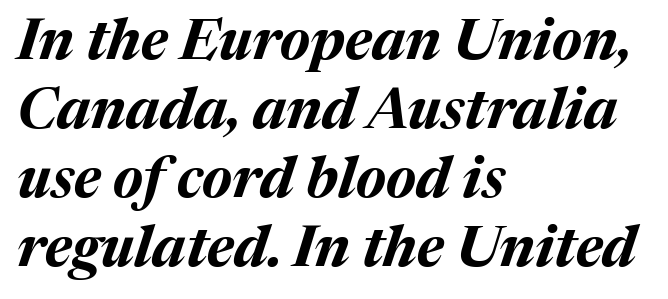
Q: Is the text bold? A: Yes.
Q: Is the text italic (slanted)? A: Yes, it leans right by about 17 degrees.
Q: Is the text underlined? A: No.
Q: How is the paragraph aligned? A: Left-aligned.
Q: Is the spacing between letters normal or unusually wide? A: Normal.
Q: Width (condensed, normal, or wide)? A: Normal.
Q: Stroke contrast? A: Medium.
Q: x-height? A: Medium.
Q: Monospaced? A: No.
